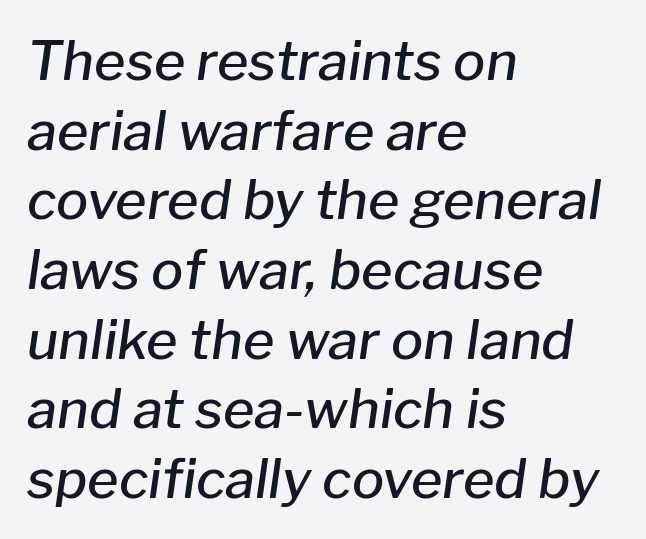
{"italic": "yes", "lean": "right", "slant_degrees": 8, "bold": "semi", "weight": "semibold", "width": "normal", "stroke_contrast": "low", "x_height": "medium", "monospaced": "no", "underline": "no", "align": "left", "line_spacing": "normal", "line_spacing_ratio": 1.29, "letter_spacing": "normal", "letter_spacing_em": 0.0, "glyph_px": 54}
